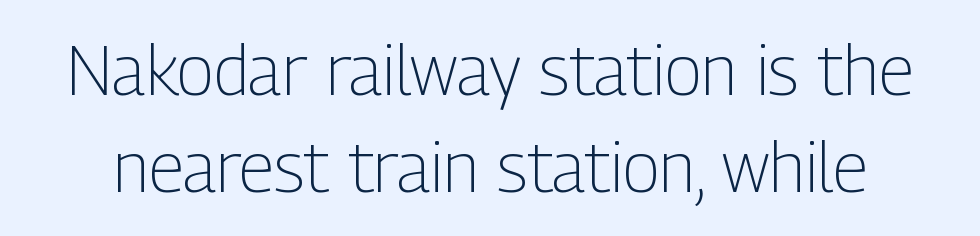
The image shows 69 px light, condensed sans-serif type, upright; set normal line spacing (1.4x), normal letter spacing, not underlined; low stroke contrast and a medium x-height.
